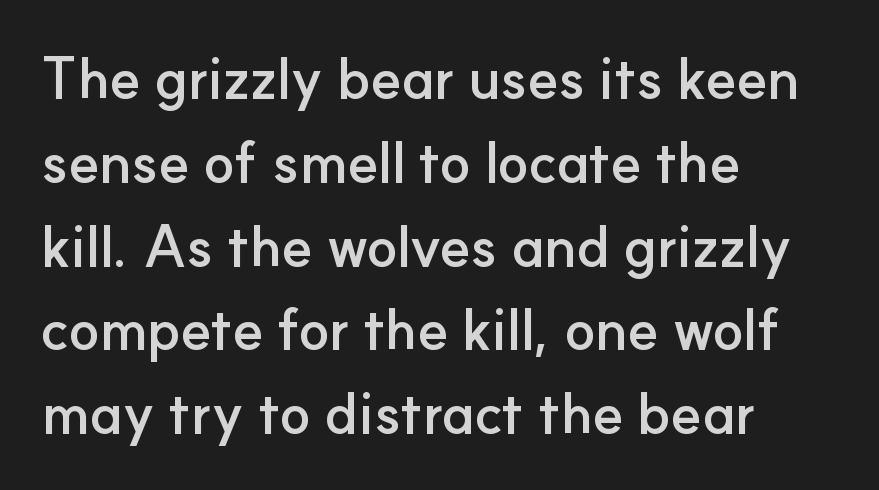
Q: Is the text bold? A: Yes.
Q: Is the text italic (slanted)? A: No, it is upright.
Q: Is the typeface a serif or a sans-serif typeface? A: Sans-serif.
Q: Is the text underlined? A: No.
Q: How is the paragraph aligned? A: Left-aligned.
Q: Is the spacing between letters normal or unusually wide? A: Normal.
Q: Is the spacing between lines tight, normal or loose? A: Normal.
Q: Width (condensed, normal, or wide)? A: Normal.
Q: Stroke contrast? A: Low.
Q: x-height? A: Small.
Q: Monospaced? A: No.
